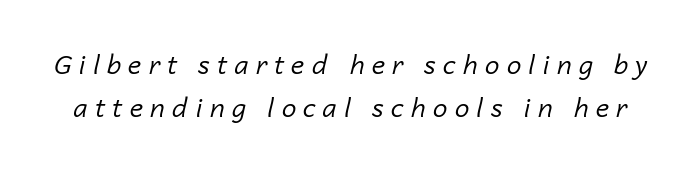
The image shows 26 px text type, italic (leaning right); set normal line spacing (1.66x), unusually wide letter spacing (+0.28 em), not underlined.
